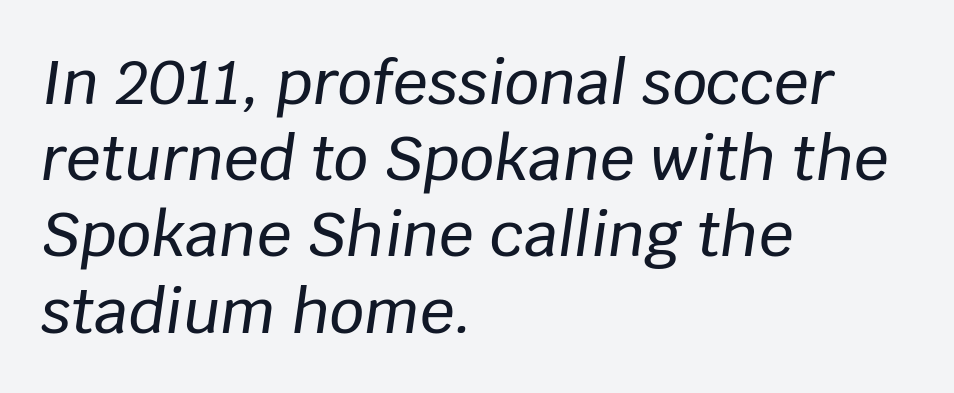
This sample has the flowing, uneven cadence of proportional lettering. The zone under the glyphs is completely vacant. Each new line begins a customary step beneath the previous one. A typesetter would mark this as italic.
